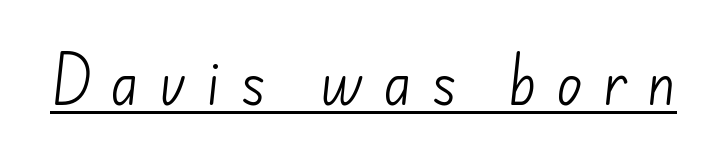
The image shows 54 px light sans-serif type; set unusually wide letter spacing (+0.36 em), underlined; low stroke contrast and a small x-height.
